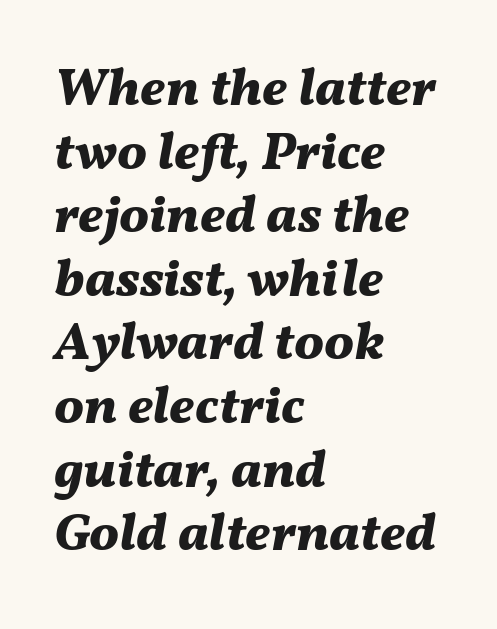
Heavy, bold letterforms. Proportional: the letters do not fall into vertical columns. The rendering applies a slant to the glyphs. The type is set solid horizontally, with unmodified tracking. The lines are quadded left. The words here are not underlined.
